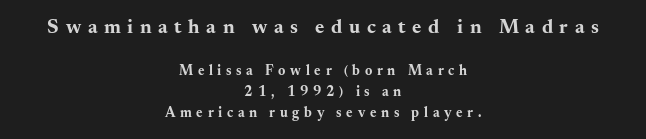
{"italic": "no", "bold": "yes", "underline": "no", "align": "center", "line_spacing": "normal", "line_spacing_ratio": 1.5, "letter_spacing": "wide", "letter_spacing_em": 0.33, "larger_block": "first", "size_ratio": 1.43, "glyph_px": 20}
